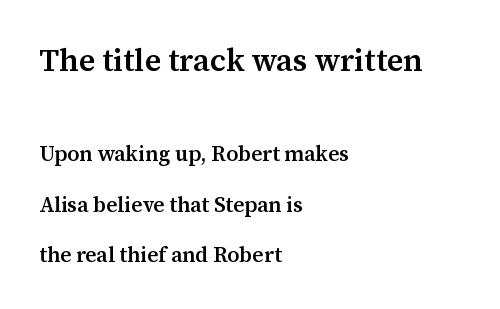
A bare baseline throughout the passage. Loosely led — the rows are spread out. Nobody touched the tracking dial on this one. Is this a fixed-width face? No — the glyphs have proportional, varying widths.
